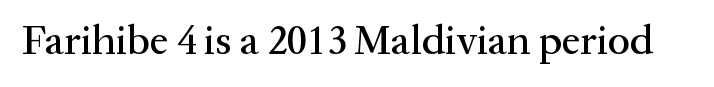
{"serif": "yes", "italic": "no", "width": "normal", "stroke_contrast": "medium", "x_height": "medium", "monospaced": "no", "underline": "no", "letter_spacing": "normal", "letter_spacing_em": 0.0, "glyph_px": 42}
